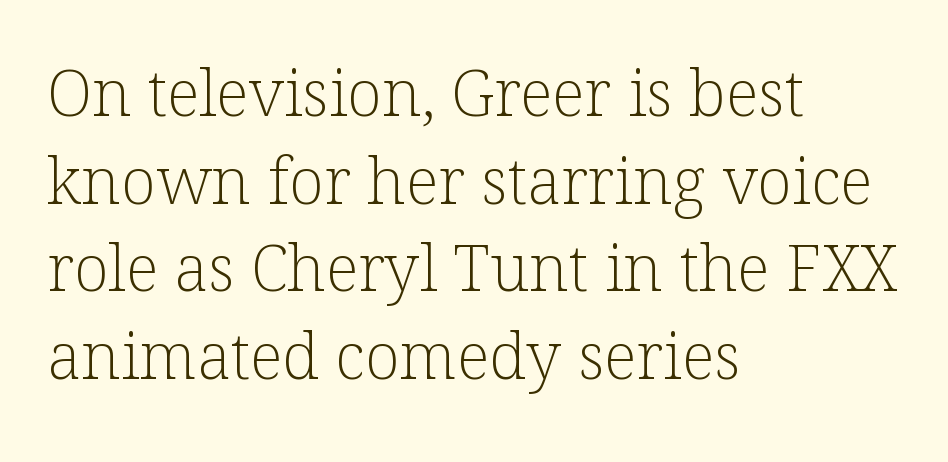
Q: Is the text bold? A: No.
Q: Is the text italic (slanted)? A: No, it is upright.
Q: Is the typeface a serif or a sans-serif typeface? A: Serif.
Q: Is the text underlined? A: No.
Q: How is the paragraph aligned? A: Left-aligned.
Q: Is the spacing between letters normal or unusually wide? A: Normal.
Q: Is the spacing between lines tight, normal or loose? A: Normal.
Q: Width (condensed, normal, or wide)? A: Normal.
Q: Stroke contrast? A: Low.
Q: x-height? A: Medium.
Q: Monospaced? A: No.
